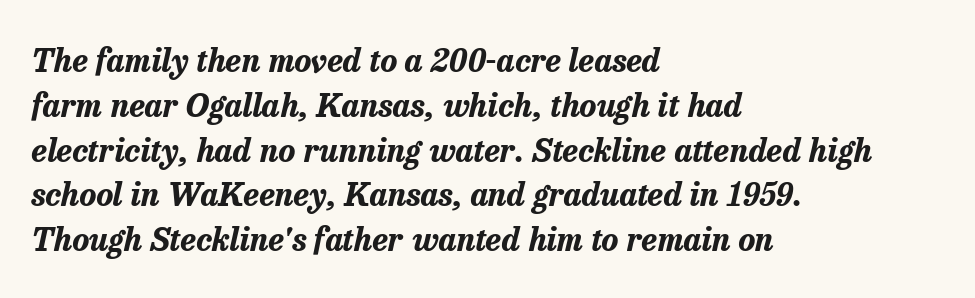
The image shows 32 px bold type, italic (leaning right); set left-aligned, normal line spacing (1.4x), normal letter spacing, not underlined; low stroke contrast and a medium x-height.
